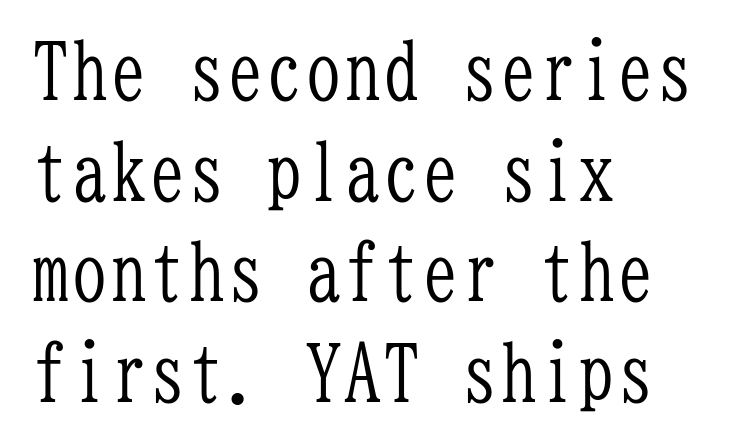
The image shows 78 px light, condensed serif type, upright, monospaced; set left-aligned, normal line spacing (1.29x), normal letter spacing, not underlined; low stroke contrast and a medium x-height.
